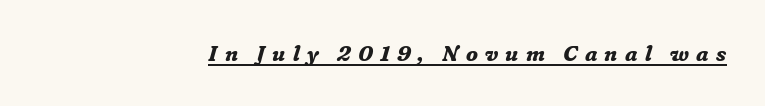
The passage shown leans; its letterforms are oblique. Loose tracking; the words dissolve into strings of separated letters. The typesetting leans heavy: a genuine bold. Underlined type.
